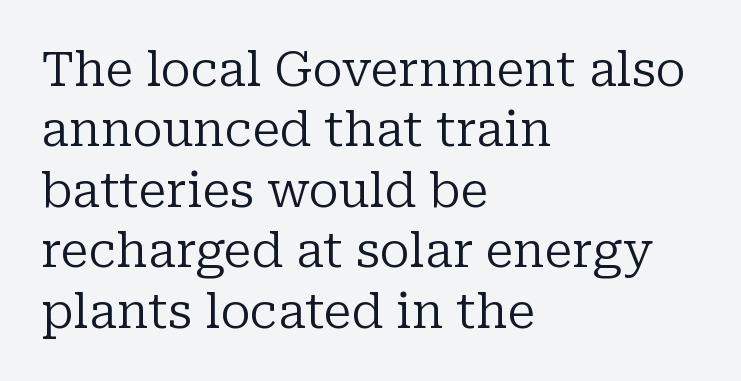
{"serif": "yes", "italic": "no", "bold": "no", "weight": "regular", "width": "normal", "stroke_contrast": "low", "x_height": "medium", "monospaced": "no", "underline": "no", "align": "left", "line_spacing": "normal", "line_spacing_ratio": 1.26, "letter_spacing": "normal", "letter_spacing_em": 0.0, "glyph_px": 48}
